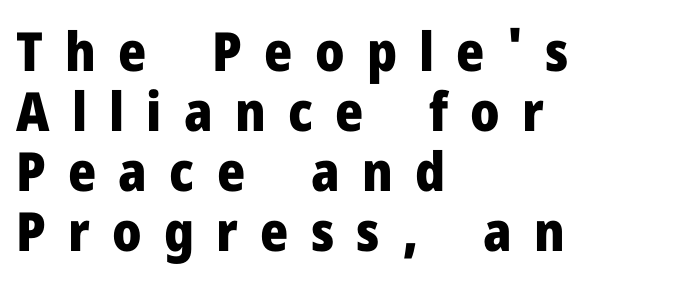
Regarding leading, the lines here are crowded together. Each glyph is drawn with heavy, bold strokes. Line starts are locked; line ends wander. Upright lettering throughout. Inter-character spacing is expanded well beyond the font's built-in metrics. A typesetter would call this proportional, since set widths differ per character.
